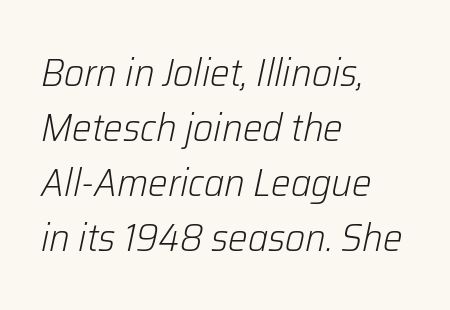
The image shows 39 px light type, italic (leaning right); set left-aligned, normal line spacing (1.41x), normal letter spacing, not underlined; low stroke contrast and a medium x-height.
